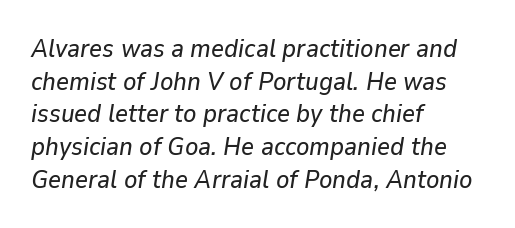
The image shows 25 px text type, italic (leaning right); set left-aligned, normal line spacing (1.31x), normal letter spacing, not underlined.
